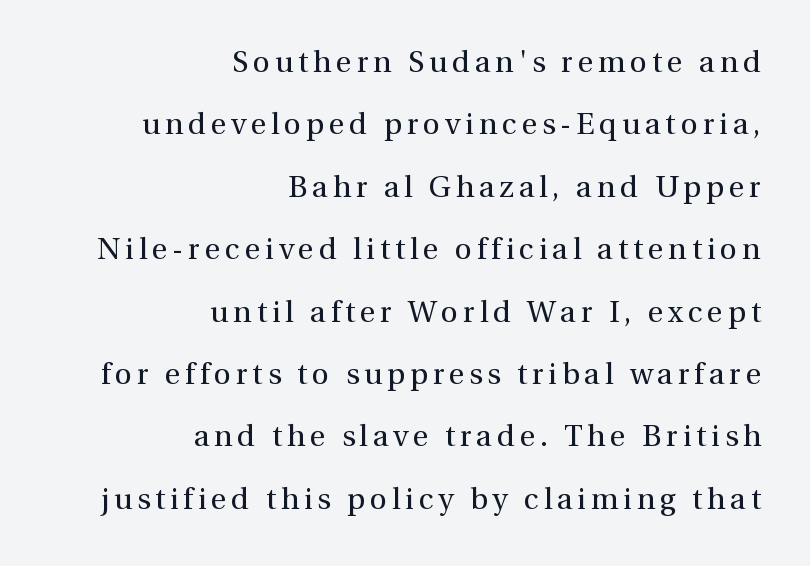
{"serif": "yes", "italic": "no", "bold": "no", "weight": "regular", "width": "normal", "stroke_contrast": "medium", "x_height": "medium", "monospaced": "no", "underline": "no", "align": "right", "line_spacing": "loose", "line_spacing_ratio": 2.08, "glyph_px": 30}
